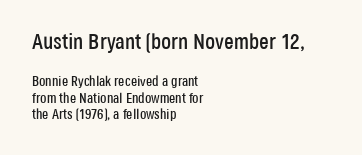
Q: Is the text italic (slanted)? A: No, it is upright.
Q: Is the text underlined? A: No.
Q: How is the paragraph aligned? A: Left-aligned.
Q: Is the spacing between letters normal or unusually wide? A: Normal.
Q: Which block of text is set in a larger size, the first (top) or the second (bottom)? A: The first (top) one.
